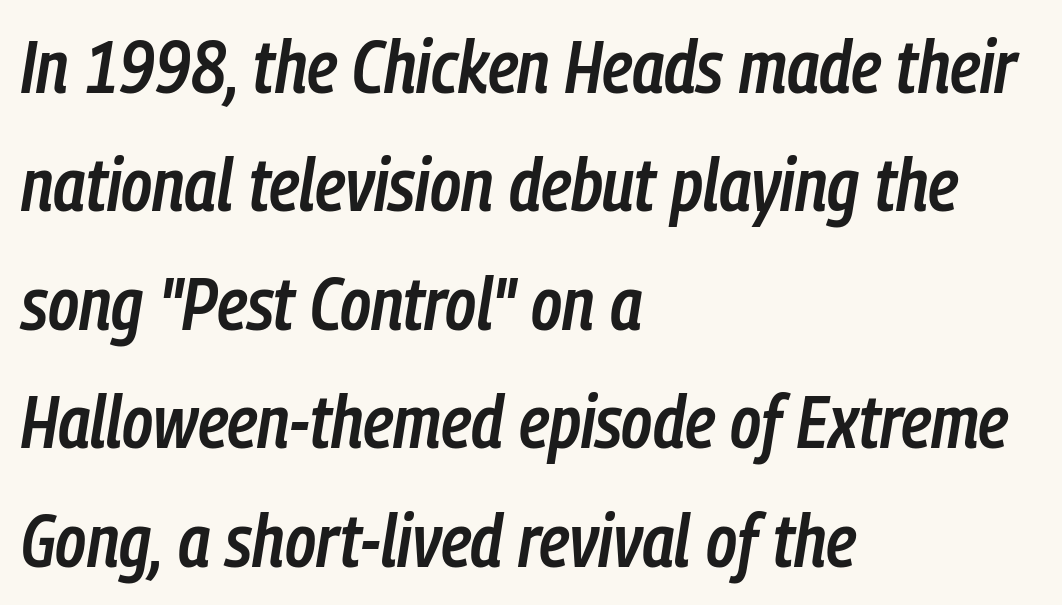
{"italic": "yes", "lean": "right", "slant_degrees": 9, "bold": "semi", "weight": "semibold", "width": "condensed", "stroke_contrast": "low", "x_height": "medium", "monospaced": "no", "underline": "no", "align": "left", "line_spacing": "normal", "line_spacing_ratio": 1.6, "letter_spacing": "normal", "letter_spacing_em": 0.0, "glyph_px": 74}
